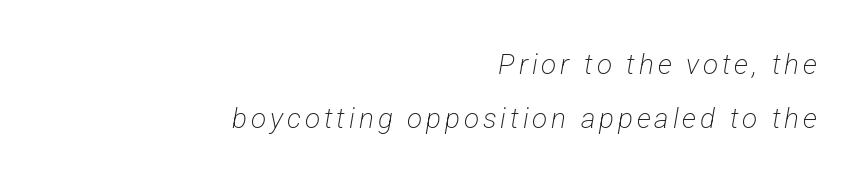
Q: Is the text bold? A: No.
Q: Is the typeface a serif or a sans-serif typeface? A: Sans-serif.
Q: Is the text underlined? A: No.
Q: How is the paragraph aligned? A: Right-aligned.
Q: Is the spacing between lines tight, normal or loose? A: Loose.
Q: Width (condensed, normal, or wide)? A: Condensed.
Q: Stroke contrast? A: Low.
Q: x-height? A: Medium.
Q: Monospaced? A: No.
